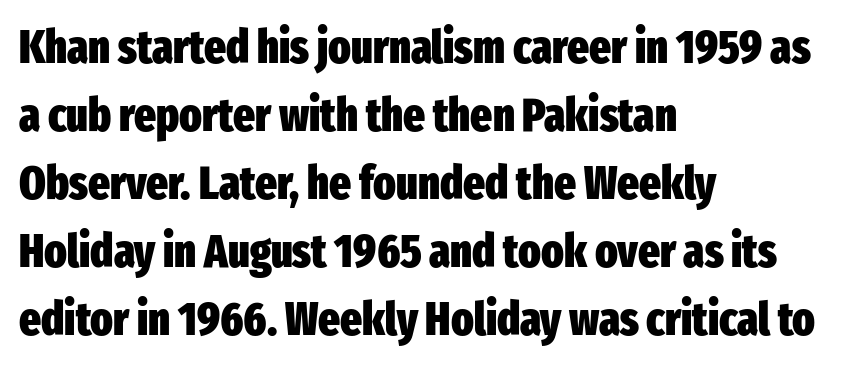
Q: Is the text bold? A: Yes.
Q: Is the text italic (slanted)? A: No, it is upright.
Q: Is the typeface a serif or a sans-serif typeface? A: Sans-serif.
Q: Is the text underlined? A: No.
Q: How is the paragraph aligned? A: Left-aligned.
Q: Is the spacing between letters normal or unusually wide? A: Normal.
Q: Is the spacing between lines tight, normal or loose? A: Normal.
Q: Width (condensed, normal, or wide)? A: Condensed.
Q: Stroke contrast? A: Low.
Q: x-height? A: Medium.
Q: Monospaced? A: No.
